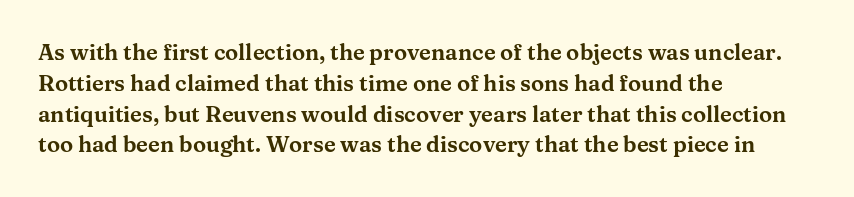
Q: Is the text italic (slanted)? A: No, it is upright.
Q: Is the text underlined? A: No.
Q: How is the paragraph aligned? A: Left-aligned.
Q: Is the spacing between letters normal or unusually wide? A: Normal.
Q: Is the spacing between lines tight, normal or loose? A: Normal.
